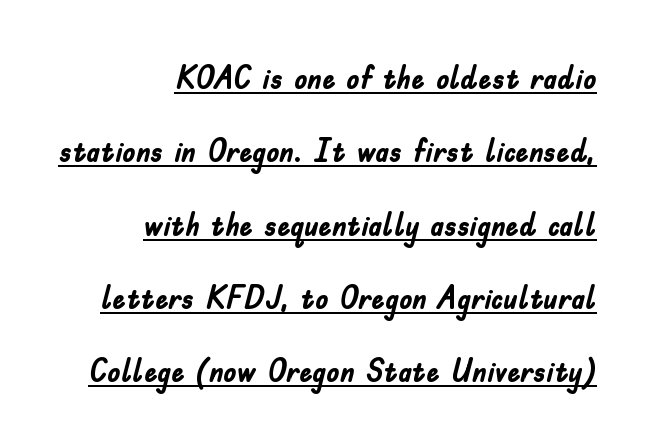
The image shows 33 px semibold, condensed sans-serif type; set right-aligned, loose line spacing (2.22x), normal letter spacing, underlined; low stroke contrast and a small x-height.
